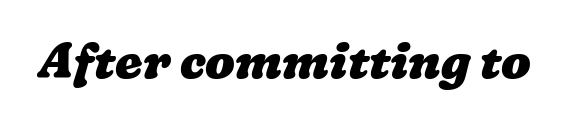
Q: Is the text bold? A: Yes.
Q: Is the text underlined? A: No.
Q: Is the spacing between letters normal or unusually wide? A: Normal.
Q: Width (condensed, normal, or wide)? A: Wide.
Q: Stroke contrast? A: Low.
Q: x-height? A: Medium.
Q: Monospaced? A: No.
